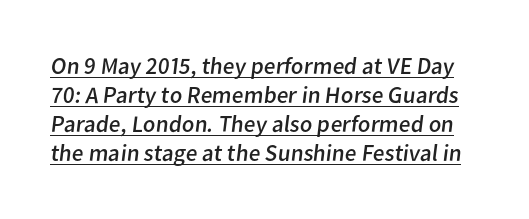
Q: Is the text bold? A: No.
Q: Is the text underlined? A: Yes.
Q: Is the spacing between letters normal or unusually wide? A: Normal.
